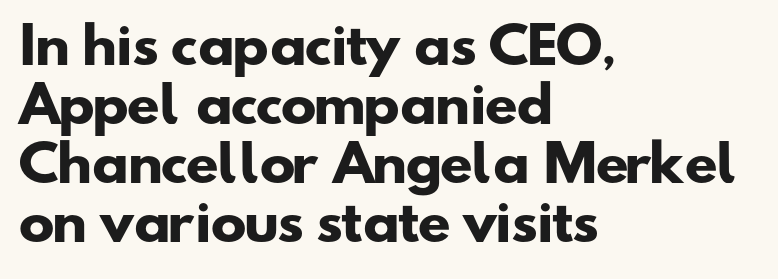
{"serif": "no", "bold": "yes", "weight": "heavy", "width": "wide", "stroke_contrast": "low", "x_height": "small", "monospaced": "no", "underline": "no", "align": "left", "line_spacing_ratio": 1.23, "letter_spacing": "normal", "letter_spacing_em": 0.0, "glyph_px": 48}
